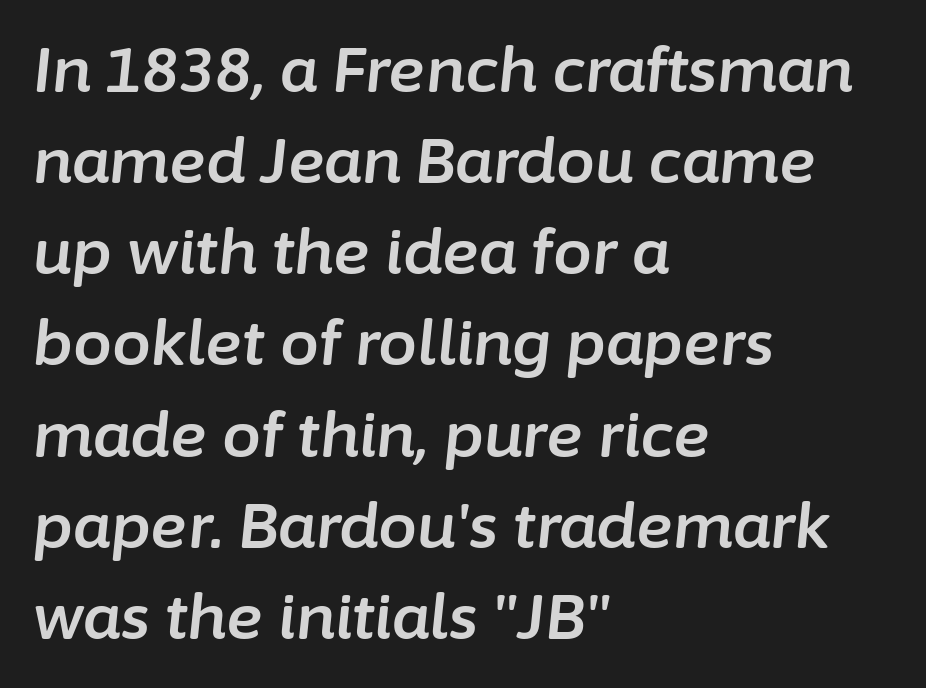
{"italic": "yes", "lean": "right", "slant_degrees": 6, "width": "normal", "stroke_contrast": "low", "x_height": "medium", "monospaced": "no", "underline": "no", "align": "left", "line_spacing": "normal", "line_spacing_ratio": 1.47, "letter_spacing": "normal", "letter_spacing_em": 0.0, "glyph_px": 62}
